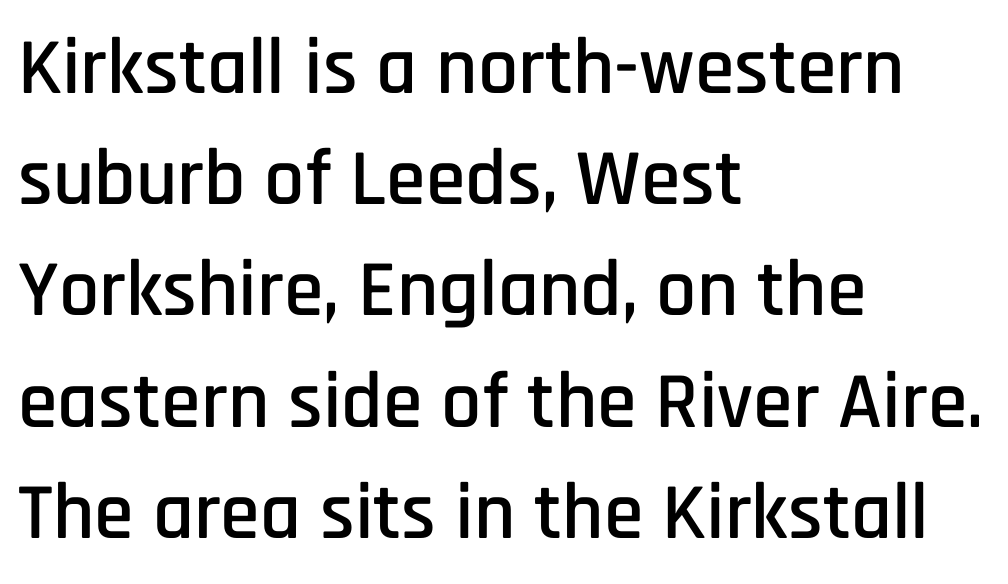
{"serif": "no", "italic": "no", "width": "condensed", "stroke_contrast": "low", "x_height": "large", "monospaced": "no", "underline": "no", "align": "left", "line_spacing": "normal", "line_spacing_ratio": 1.39, "letter_spacing": "normal", "letter_spacing_em": 0.0, "glyph_px": 80}
